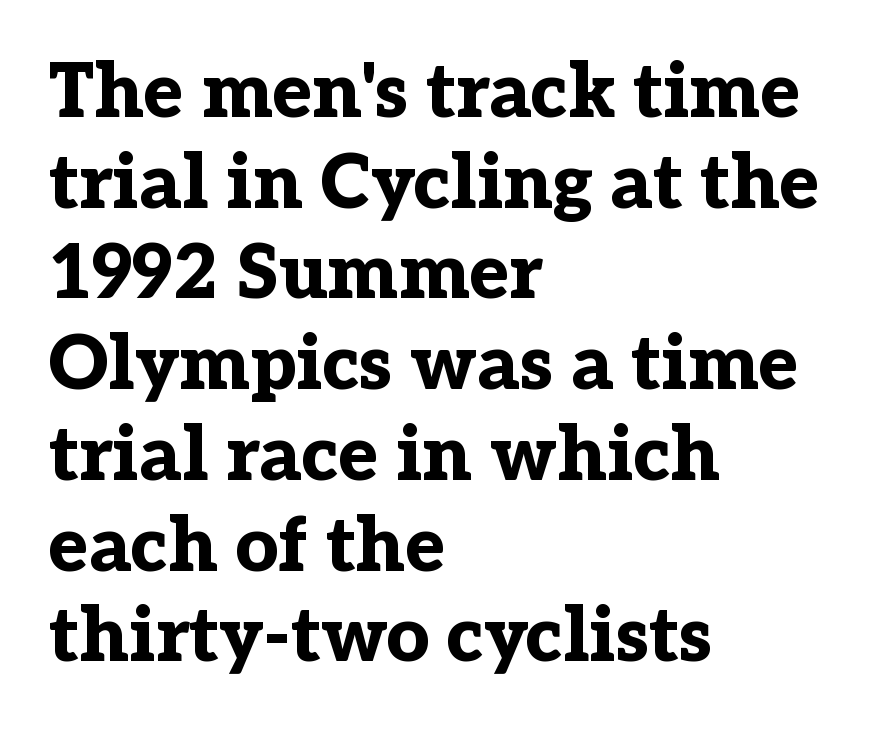
The image shows 75 px bold serif type, upright; set left-aligned, line spacing 1.21x, normal letter spacing, not underlined; low stroke contrast and a medium x-height.
